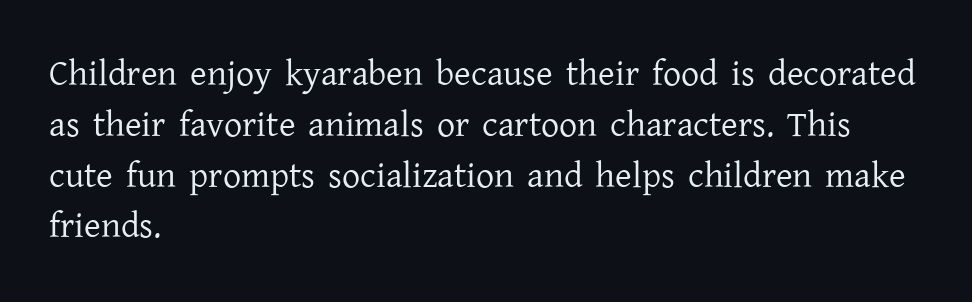
Q: Is the text bold? A: No.
Q: Is the text italic (slanted)? A: No, it is upright.
Q: Is the typeface a serif or a sans-serif typeface? A: Serif.
Q: Is the text underlined? A: No.
Q: How is the paragraph aligned? A: Left-aligned.
Q: Is the spacing between letters normal or unusually wide? A: Normal.
Q: Is the spacing between lines tight, normal or loose? A: Normal.
Q: Width (condensed, normal, or wide)? A: Normal.
Q: Stroke contrast? A: Low.
Q: x-height? A: Medium.
Q: Monospaced? A: No.
